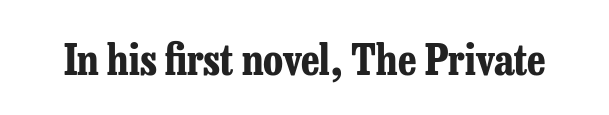
{"serif": "yes", "italic": "no", "bold": "yes", "weight": "bold", "width": "condensed", "stroke_contrast": "low", "x_height": "medium", "monospaced": "no", "underline": "no", "letter_spacing": "normal", "letter_spacing_em": 0.0, "glyph_px": 42}
